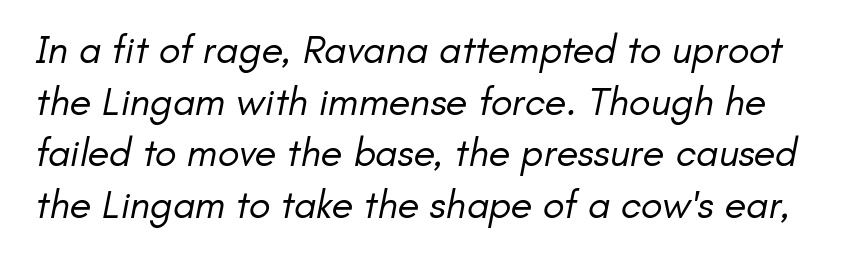
The rendering shows plain stroke endings on the letterforms — a sans-serif design. Interline gaps are of average width in this sample. The horizontal fit of the characters is conventional and even. The strokes carry an ordinary text weight at most. A clean baseline with only descenders dipping below it. Spacing verdict: proportional, widths tailored to each character.
